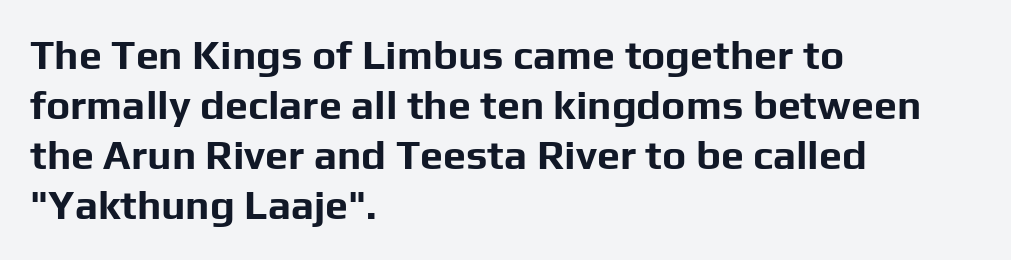
{"serif": "no", "italic": "no", "bold": "yes", "weight": "bold", "width": "normal", "stroke_contrast": "low", "x_height": "medium", "monospaced": "no", "underline": "no", "align": "left", "line_spacing_ratio": 1.22, "letter_spacing": "normal", "letter_spacing_em": 0.0, "glyph_px": 41}
